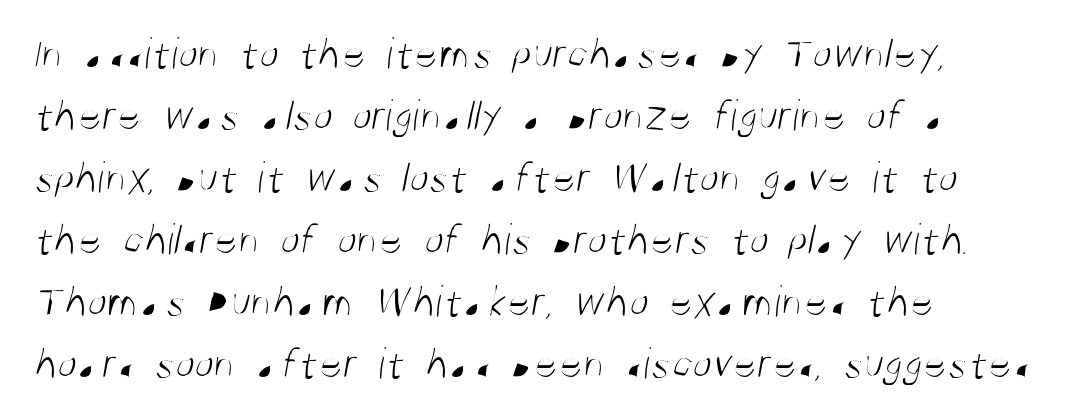
The image shows 45 px light, condensed sans-serif type; set left-aligned, normal line spacing (1.38x), normal letter spacing, not underlined; medium stroke contrast and a large x-height.
